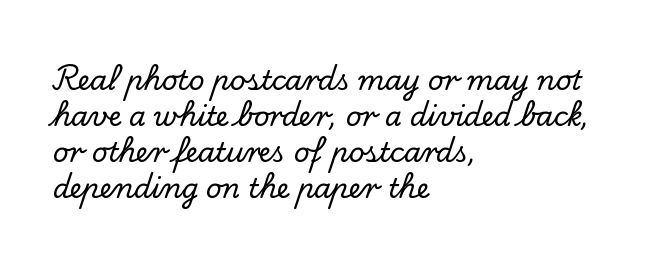
Q: Is the text italic (slanted)? A: Yes.
Q: Is the text underlined? A: No.
Q: How is the paragraph aligned? A: Left-aligned.
Q: Is the spacing between letters normal or unusually wide? A: Normal.
Q: Is the spacing between lines tight, normal or loose? A: Normal.
